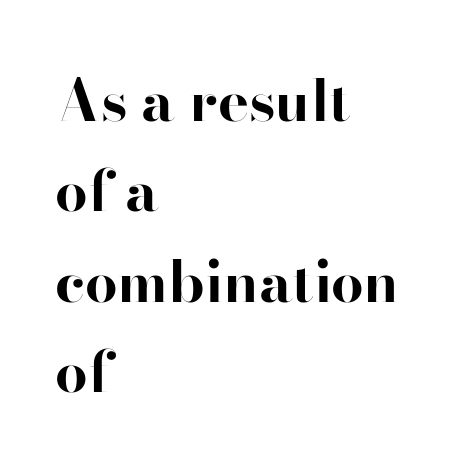
The image shows 58 px bold serif type, upright; set left-aligned, normal line spacing (1.56x), normal letter spacing, not underlined; high stroke contrast and a small x-height.
